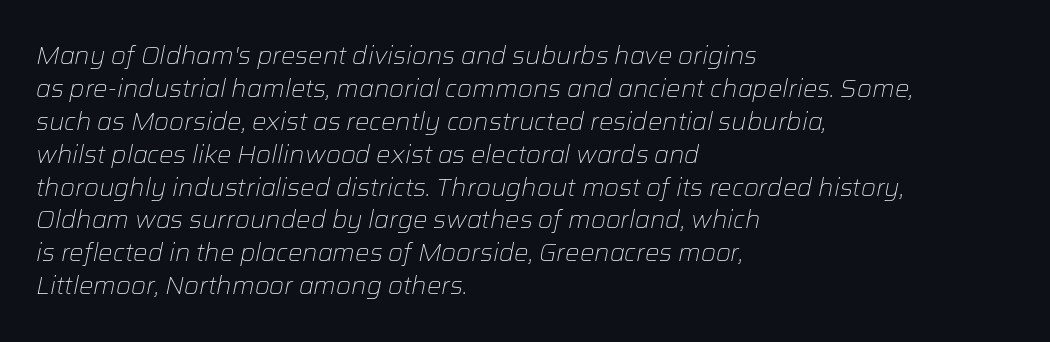
Students, observe: this is what conventionally led text looks like. A light-to-regular cut is what we see here. Left-aligned paragraph, ragged on the right. The passage shown leans; its letterforms are oblique. Here the glyphs are tracked normally, forming tight word shapes.
